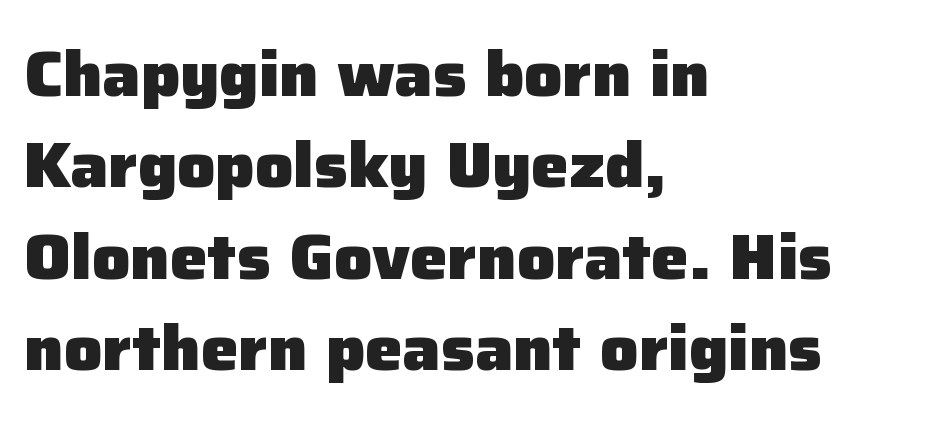
Q: Is the text bold? A: Yes.
Q: Is the text italic (slanted)? A: No, it is upright.
Q: Is the typeface a serif or a sans-serif typeface? A: Sans-serif.
Q: Is the text underlined? A: No.
Q: How is the paragraph aligned? A: Left-aligned.
Q: Is the spacing between letters normal or unusually wide? A: Normal.
Q: Is the spacing between lines tight, normal or loose? A: Normal.
Q: Width (condensed, normal, or wide)? A: Normal.
Q: Stroke contrast? A: Low.
Q: x-height? A: Medium.
Q: Monospaced? A: No.
